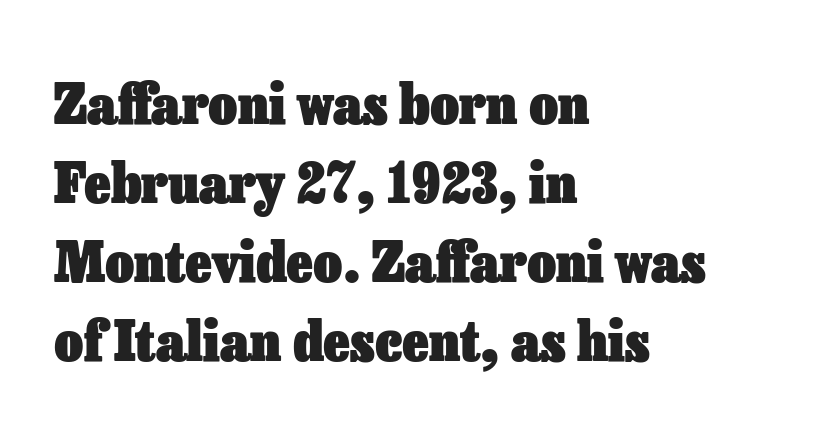
The image shows 56 px heavy type, upright; set left-aligned, normal line spacing (1.41x), normal letter spacing, not underlined; low stroke contrast and a medium x-height.
